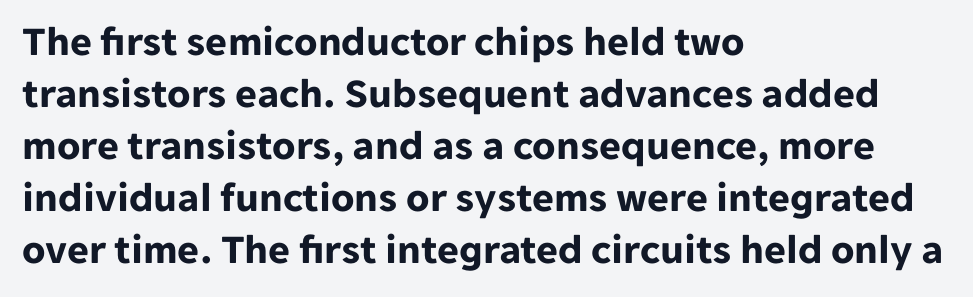
Unlike italic type, these characters show no tilt at all. The glyphs in this specimen are sans serif. Notice how the passage keeps a crisp vertical edge on the left only. Heft: maximum for text — a bold. Do the characters align in a grid? No, the font is proportional. A typesetter would call this zero additional tracking.
